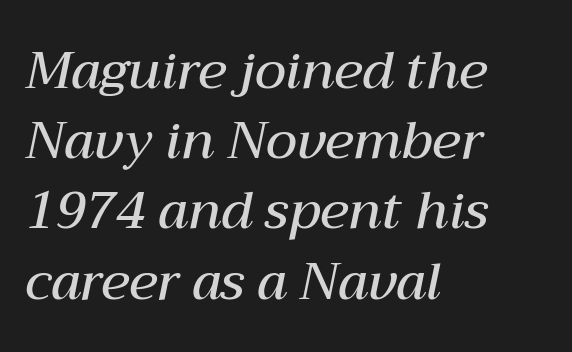
The image shows 52 px semibold type, italic (leaning right); set left-aligned, normal line spacing (1.35x), normal letter spacing, not underlined; medium stroke contrast and a medium x-height.
